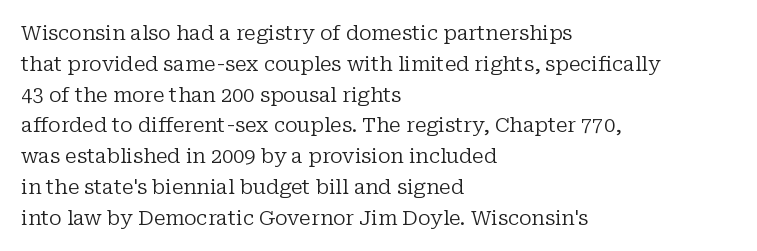
Unmarked baselines from the first word to the last. Between one letter and the next there's only the usual sliver of space. Left-aligned paragraph, ragged on the right. Compared with typical paragraphs, the rows here are spaced about the same. It's the straight-up-and-down kind of type.
